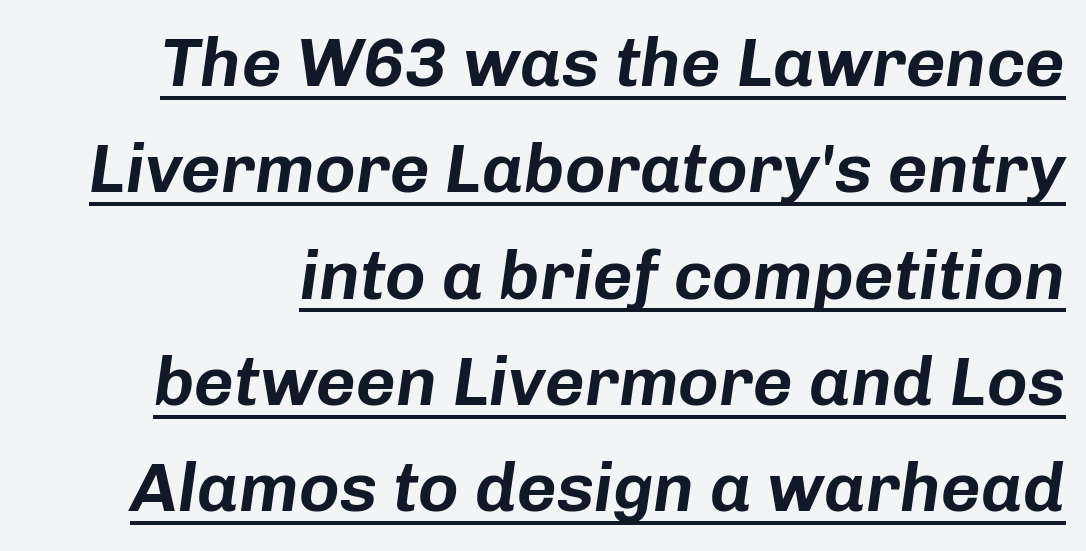
The image shows 69 px text type, italic (leaning right); set normal line spacing (1.54x), normal letter spacing, underlined; low stroke contrast and a medium x-height.
